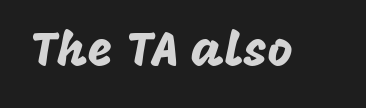
The image shows 48 px sans-serif type; set normal letter spacing, not underlined; low stroke contrast and a large x-height.
